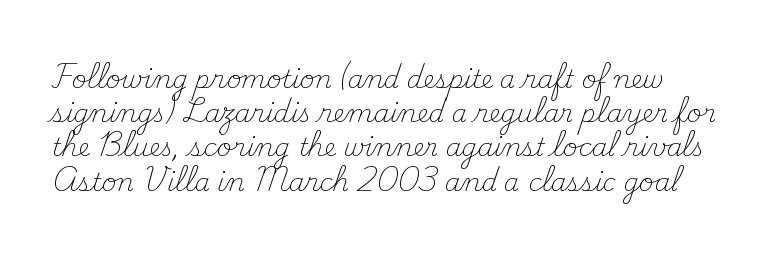
The space between consecutive lines is moderate. The cut favours lightness, reaching ordinary text weight at its darkest. The foot of each line stays bare and open. No extra tracking has been applied to these lines.
